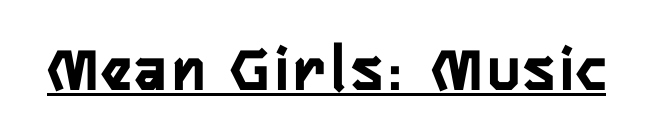
Q: Is the text bold? A: Yes.
Q: Is the text italic (slanted)? A: No, it is upright.
Q: Is the typeface a serif or a sans-serif typeface? A: Sans-serif.
Q: Is the text underlined? A: Yes.
Q: Width (condensed, normal, or wide)? A: Condensed.
Q: Stroke contrast? A: Low.
Q: x-height? A: Medium.
Q: Monospaced? A: No.
